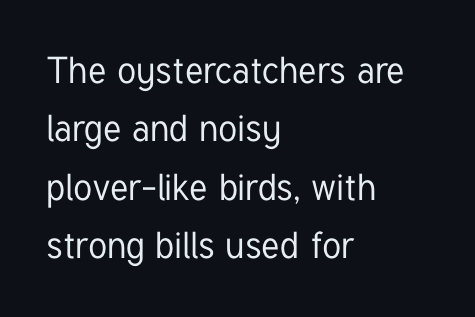
Q: Is the text italic (slanted)? A: No, it is upright.
Q: Is the typeface a serif or a sans-serif typeface? A: Sans-serif.
Q: Is the text underlined? A: No.
Q: How is the paragraph aligned? A: Left-aligned.
Q: Is the spacing between letters normal or unusually wide? A: Normal.
Q: Is the spacing between lines tight, normal or loose? A: Normal.
Q: Width (condensed, normal, or wide)? A: Condensed.
Q: Stroke contrast? A: Low.
Q: x-height? A: Medium.
Q: Monospaced? A: No.
